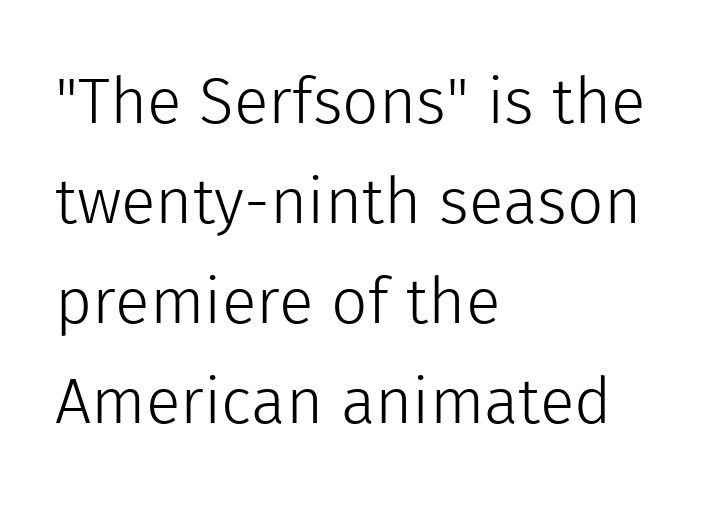
Q: Is the text bold? A: No.
Q: Is the text italic (slanted)? A: No, it is upright.
Q: Is the typeface a serif or a sans-serif typeface? A: Sans-serif.
Q: Is the text underlined? A: No.
Q: How is the paragraph aligned? A: Left-aligned.
Q: Is the spacing between letters normal or unusually wide? A: Normal.
Q: Is the spacing between lines tight, normal or loose? A: Normal.
Q: Width (condensed, normal, or wide)? A: Normal.
Q: x-height? A: Medium.
Q: Monospaced? A: No.
